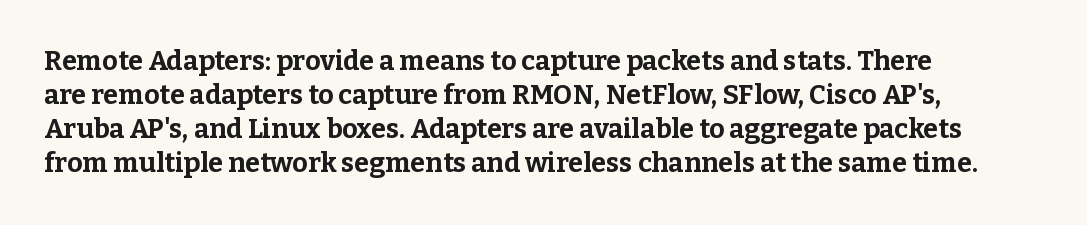
Q: Is the text bold? A: Yes.
Q: Is the text italic (slanted)? A: No, it is upright.
Q: Is the text underlined? A: No.
Q: How is the paragraph aligned? A: Left-aligned.
Q: Is the spacing between letters normal or unusually wide? A: Normal.
Q: Is the spacing between lines tight, normal or loose? A: Normal.
